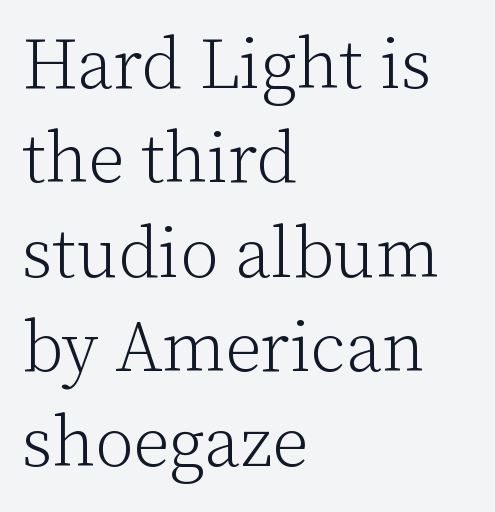
Q: Is the text bold? A: No.
Q: Is the text italic (slanted)? A: No, it is upright.
Q: Is the typeface a serif or a sans-serif typeface? A: Serif.
Q: Is the text underlined? A: No.
Q: How is the paragraph aligned? A: Left-aligned.
Q: Is the spacing between letters normal or unusually wide? A: Normal.
Q: Is the spacing between lines tight, normal or loose? A: Normal.
Q: Width (condensed, normal, or wide)? A: Normal.
Q: Stroke contrast? A: Low.
Q: x-height? A: Medium.
Q: Monospaced? A: No.
